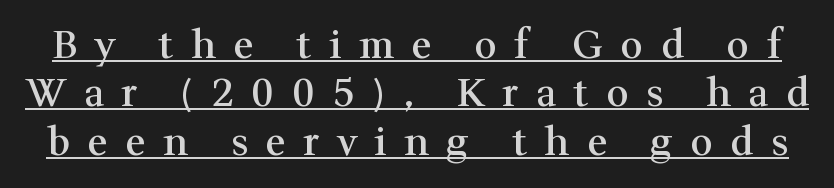
The image shows 39 px semibold serif type, upright; set line spacing 1.24x, unusually wide letter spacing (+0.45 em), underlined; medium stroke contrast and a medium x-height.
